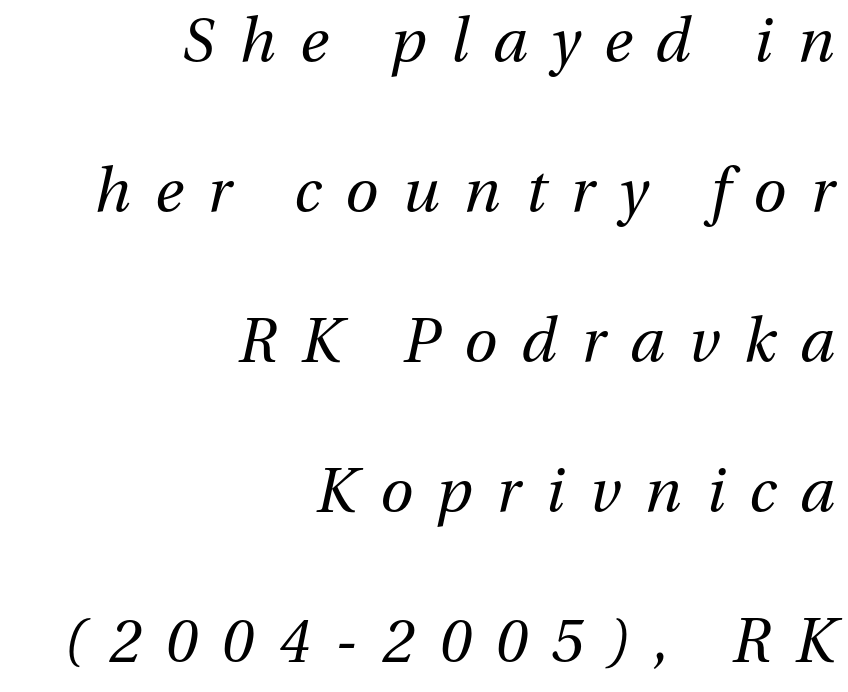
{"italic": "yes", "lean": "right", "slant_degrees": 13, "bold": "no", "weight": "regular", "width": "normal", "stroke_contrast": "medium", "x_height": "medium", "monospaced": "no", "underline": "no", "align": "right", "line_spacing": "loose", "line_spacing_ratio": 2.5, "letter_spacing": "wide", "letter_spacing_em": 0.41, "glyph_px": 60}
